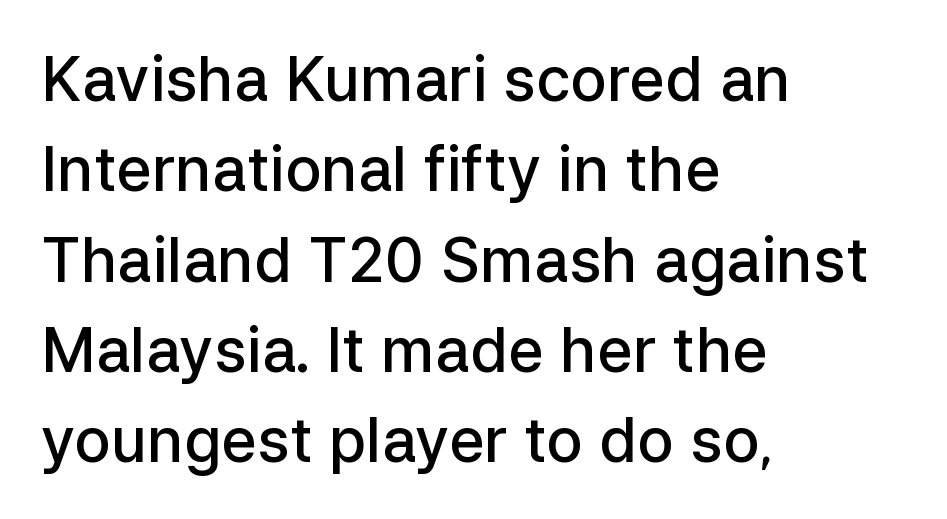
The designer went with a sans here, leaving each stem footless. The face used here is proportionally spaced, like ordinary book or web type. Strokes here are thickened, but only to semibold level. Caption: multi-line text, flush left, ragged right. Honestly, there is no underline to notice here at all. Compared with typical body copy, the letter spacing here is the same.
